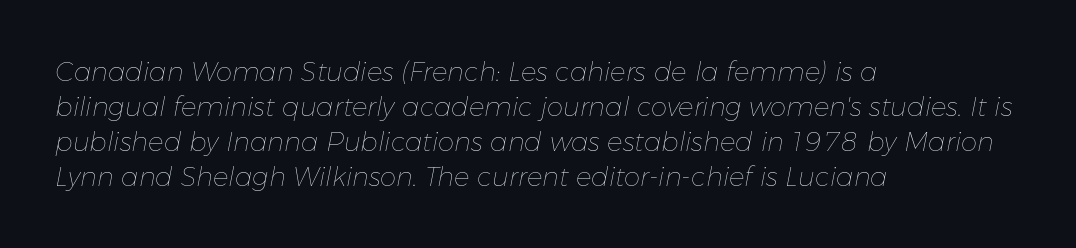
Q: Is the text bold? A: No.
Q: Is the text italic (slanted)? A: Yes, it leans right by about 11 degrees.
Q: Is the text underlined? A: No.
Q: How is the paragraph aligned? A: Left-aligned.
Q: Is the spacing between letters normal or unusually wide? A: Normal.
Q: Is the spacing between lines tight, normal or loose? A: Normal.
